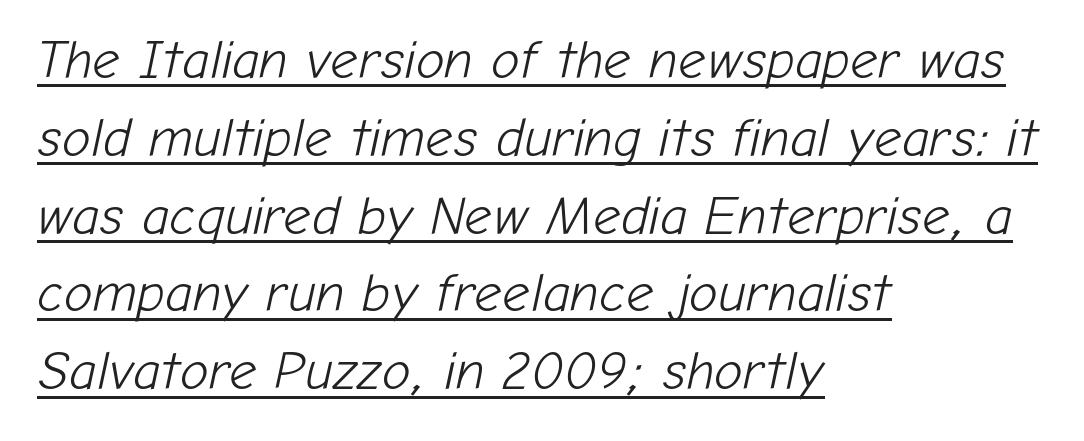
{"italic": "yes", "lean": "right", "slant_degrees": 12, "bold": "no", "weight": "light", "width": "normal", "stroke_contrast": "low", "x_height": "medium", "monospaced": "no", "underline": "yes", "align": "left", "line_spacing": "normal", "line_spacing_ratio": 1.44, "letter_spacing": "normal", "letter_spacing_em": 0.0, "glyph_px": 54}
